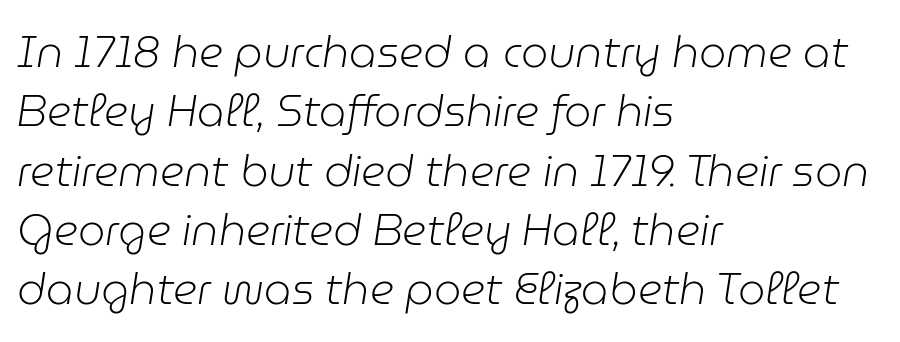
{"italic": "yes", "lean": "right", "slant_degrees": 9, "bold": "no", "weight": "light", "width": "normal", "stroke_contrast": "low", "x_height": "medium", "monospaced": "no", "underline": "no", "align": "left", "line_spacing": "normal", "line_spacing_ratio": 1.38, "letter_spacing": "normal", "letter_spacing_em": 0.0, "glyph_px": 43}
